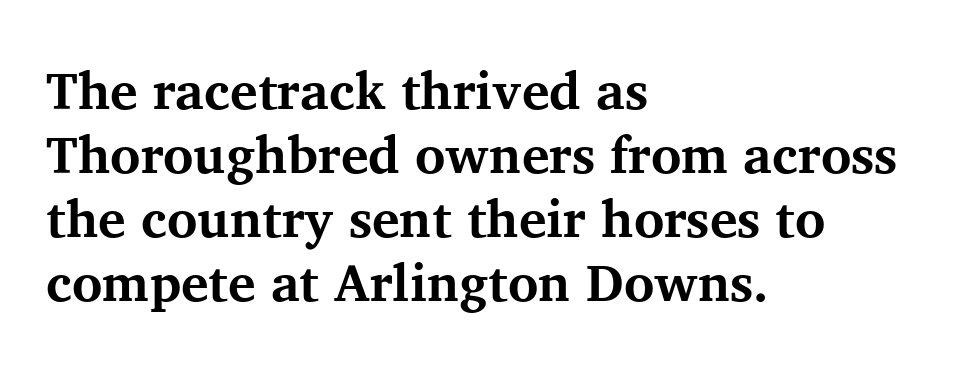
Characters remain perfectly vertical along every line. Default kerning and tracking; the words read as compact shapes. Here the designer chose a conventional face with non-uniform glyph widths. Decoration check: the copy has no underline. This is heavy type, rendered in bold.
